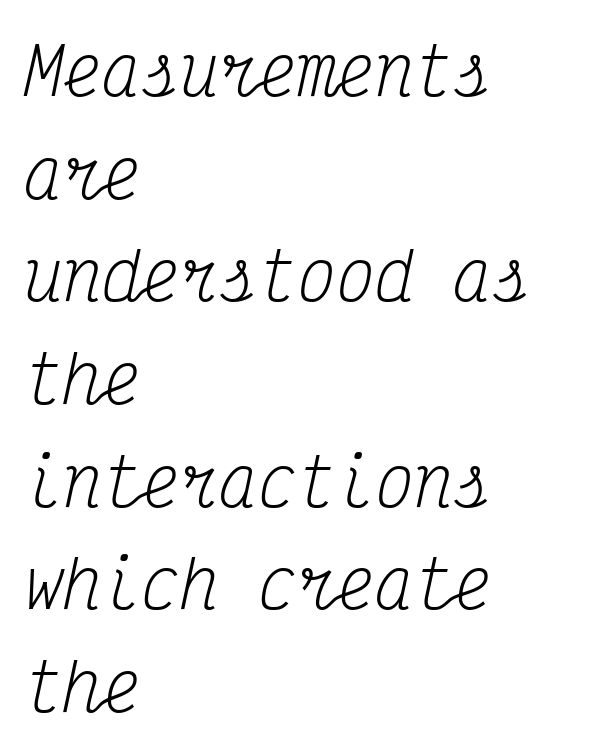
Vertical stems look standard width or narrower in stroke. Rows of type keep a routine distance in the vertical direction. The rendering uses typewriter-style spacing with identical character cells. The rendering keeps characters at their native spacing.
